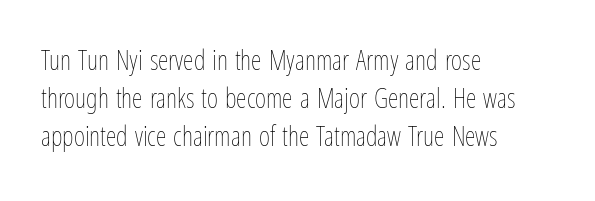
Q: Is the text bold? A: No.
Q: Is the text italic (slanted)? A: No, it is upright.
Q: Is the text underlined? A: No.
Q: How is the paragraph aligned? A: Left-aligned.
Q: Is the spacing between letters normal or unusually wide? A: Normal.
Q: Is the spacing between lines tight, normal or loose? A: Normal.
